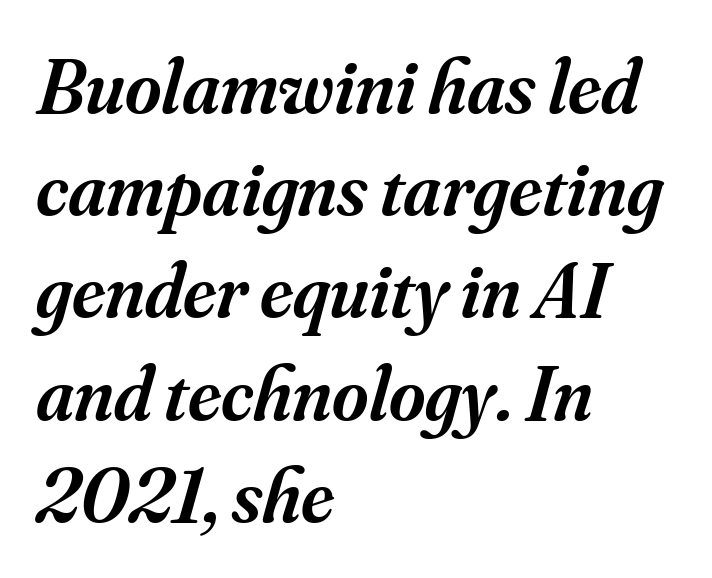
How are the letters spaced? Ordinarily, with no added tracking. The designer left line spacing at the default. The text block is weighted toward the left margin, trailing off unevenly rightward. Underlining? Definitely not there.
